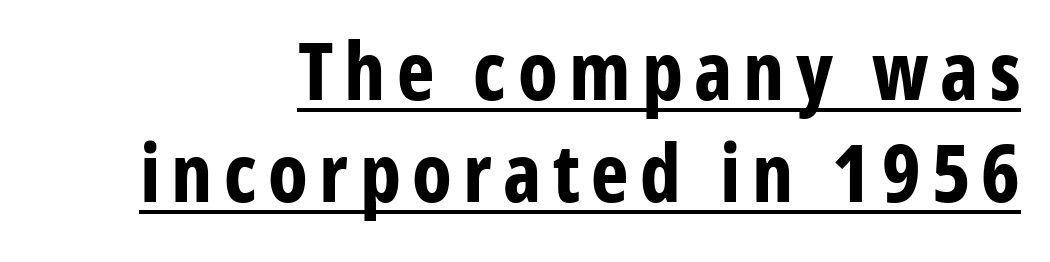
The typesetter has applied underlining to the passage shown. The letters advance in unequal steps, a hallmark of proportional type. The font's upright variant was chosen for this text. Letterform terminals end flat and unadorned throughout the passage. The passage shown is emphatically bold.
